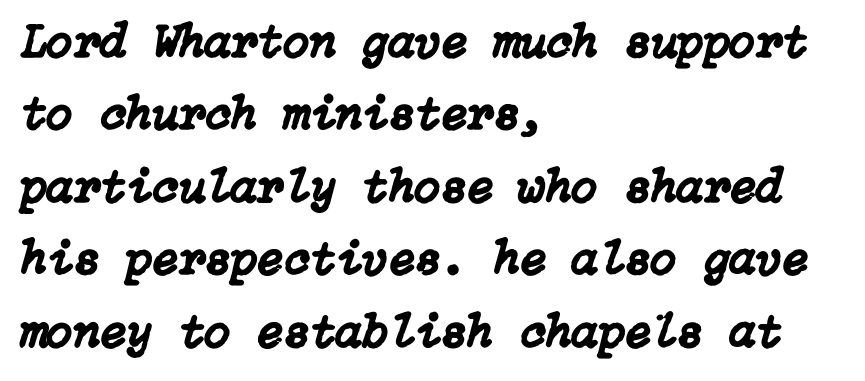
Q: Is the text italic (slanted)? A: Yes, it leans right by about 15 degrees.
Q: Is the text underlined? A: No.
Q: How is the paragraph aligned? A: Left-aligned.
Q: Is the spacing between letters normal or unusually wide? A: Normal.
Q: Is the spacing between lines tight, normal or loose? A: Normal.
Q: Width (condensed, normal, or wide)? A: Normal.
Q: Stroke contrast? A: Low.
Q: x-height? A: Medium.
